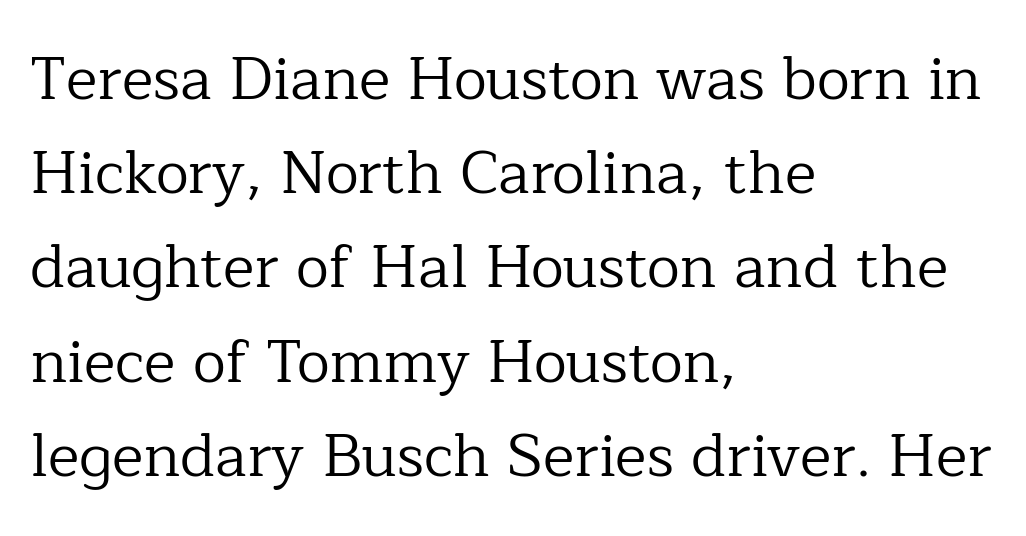
{"serif": "yes", "italic": "no", "bold": "no", "weight": "regular", "width": "normal", "stroke_contrast": "low", "x_height": "medium", "monospaced": "no", "underline": "no", "align": "left", "line_spacing": "normal", "line_spacing_ratio": 1.57, "letter_spacing": "normal", "letter_spacing_em": 0.0, "glyph_px": 60}
